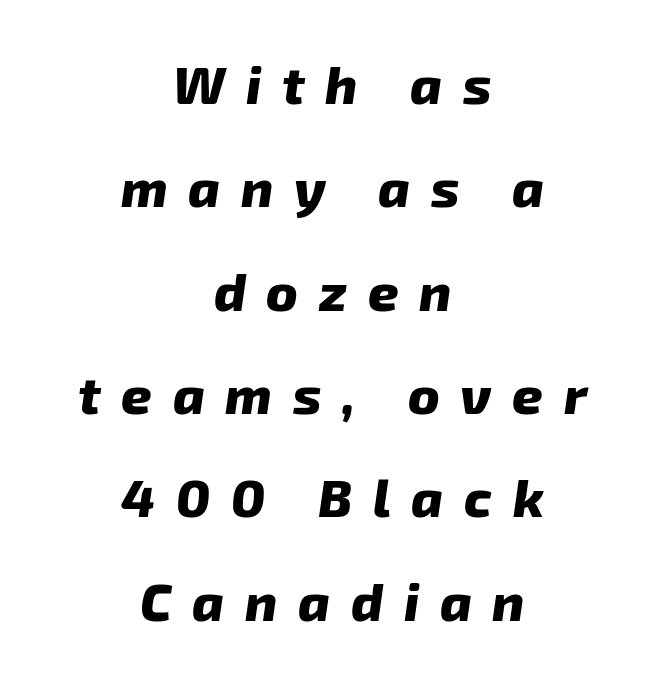
Q: Is the text bold? A: Yes.
Q: Is the text italic (slanted)? A: Yes, it leans right by about 8 degrees.
Q: Is the text underlined? A: No.
Q: How is the paragraph aligned? A: Centered.
Q: Is the spacing between letters normal or unusually wide? A: Unusually wide.
Q: Is the spacing between lines tight, normal or loose? A: Loose.
Q: Width (condensed, normal, or wide)? A: Normal.
Q: Stroke contrast? A: Low.
Q: x-height? A: Medium.
Q: Monospaced? A: No.
